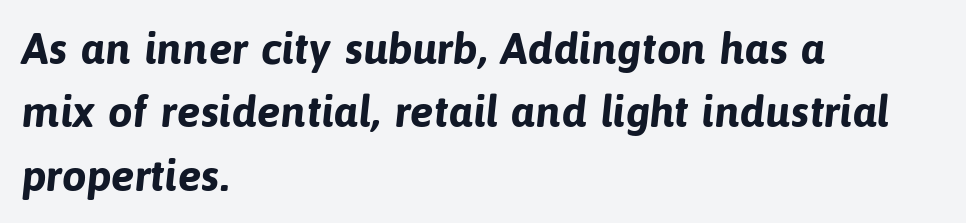
Q: Is the text bold? A: Yes.
Q: Is the typeface a serif or a sans-serif typeface? A: Sans-serif.
Q: Is the text underlined? A: No.
Q: How is the paragraph aligned? A: Left-aligned.
Q: Is the spacing between letters normal or unusually wide? A: Normal.
Q: Is the spacing between lines tight, normal or loose? A: Normal.
Q: Width (condensed, normal, or wide)? A: Normal.
Q: Stroke contrast? A: Low.
Q: x-height? A: Medium.
Q: Monospaced? A: No.
